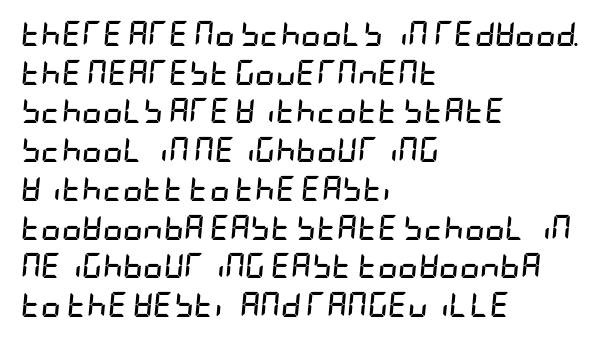
{"italic": "yes", "lean": "right", "slant_degrees": 5, "bold": "yes", "underline": "no", "align": "left", "line_spacing": "normal", "line_spacing_ratio": 1.55, "letter_spacing": "normal", "letter_spacing_em": 0.0, "glyph_px": 25}
